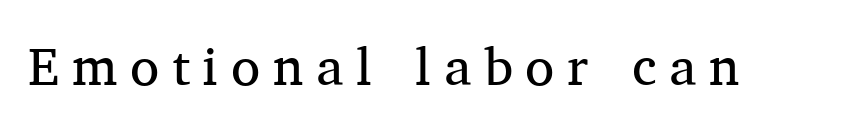
The image shows 53 px regular-weight serif type, upright; set unusually wide letter spacing (+0.24 em), not underlined; medium stroke contrast and a medium x-height.
